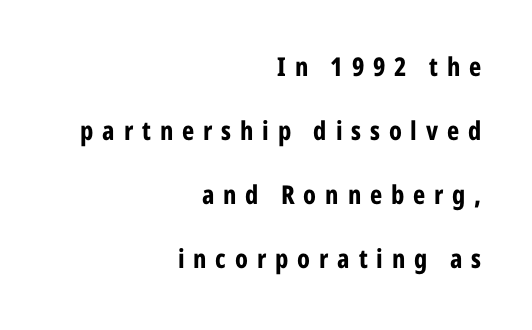
Q: Is the text bold? A: Yes.
Q: Is the text italic (slanted)? A: No, it is upright.
Q: Is the text underlined? A: No.
Q: How is the paragraph aligned? A: Right-aligned.
Q: Is the spacing between letters normal or unusually wide? A: Unusually wide.
Q: Is the spacing between lines tight, normal or loose? A: Loose.
